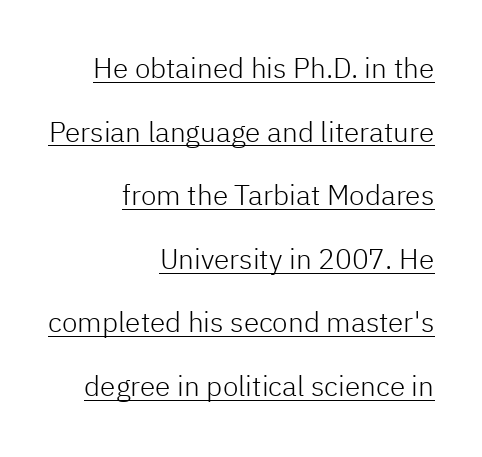
The image shows 28 px light sans-serif type, upright; set right-aligned, loose line spacing (2.27x), normal letter spacing, underlined; low stroke contrast and a medium x-height.
